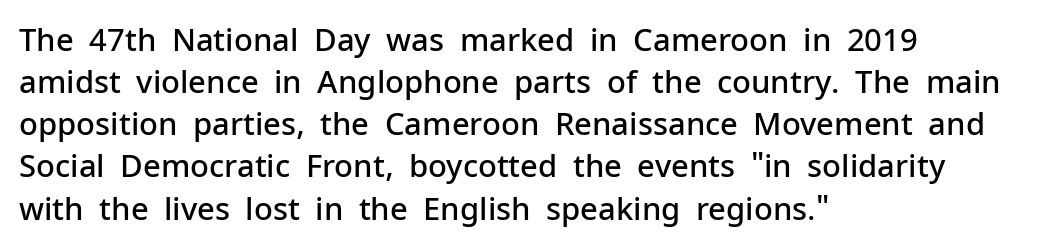
{"serif": "no", "italic": "no", "bold": "semi", "weight": "semibold", "width": "normal", "stroke_contrast": "low", "x_height": "medium", "monospaced": "no", "underline": "no", "align": "left", "line_spacing": "normal", "line_spacing_ratio": 1.36, "letter_spacing": "normal", "letter_spacing_em": 0.0, "glyph_px": 31}
